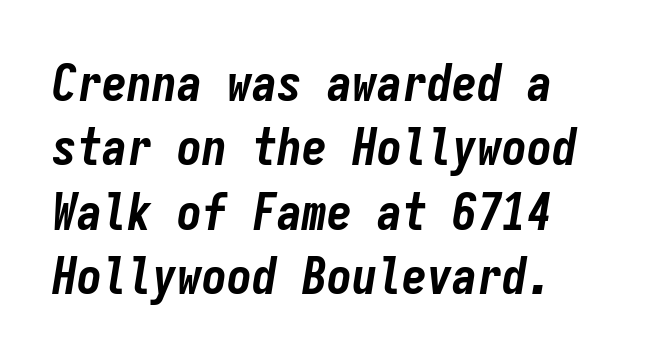
Which margin do the lines hug? The left one — the right edge is uneven. The letters march in equal steps, a hallmark of fixed-pitch type. Quick note: interline space is typical. Descenders hang freely into open space.
